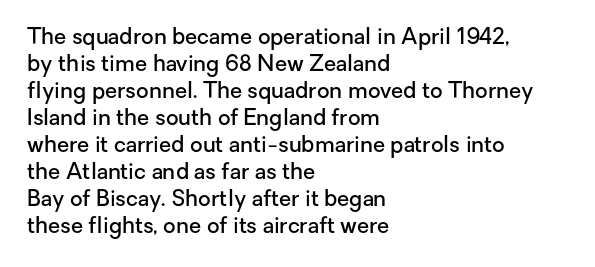
The gap between lines stays unmarked. Casual observation: everything's shoved over to the left. The glyphs have the mass of a demibold cut, below bold. The lettering stays uniformly vertical, giving the passage a roman look. Honestly, the letter spacing is just normal — you wouldn't notice it.
